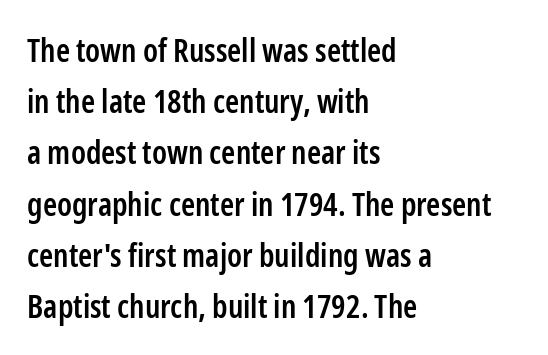
Examine the stroke ends and you'll find no serifs. Where is the straight margin? On the left. Honestly, there is no underline to notice here at all. Character widths vary here, with narrow letters taking less room than wide ones. Summary of weight: moderately heavy, a semibold. A normal amount of white space separates one row of letters from the next.
